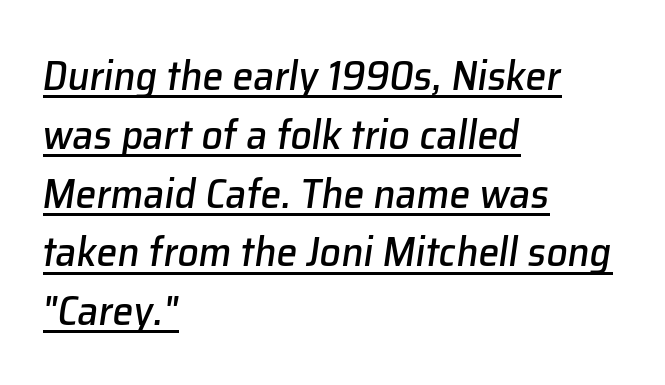
Q: Is the text italic (slanted)? A: Yes, it leans right by about 8 degrees.
Q: Is the text underlined? A: Yes.
Q: How is the paragraph aligned? A: Left-aligned.
Q: Is the spacing between letters normal or unusually wide? A: Normal.
Q: Is the spacing between lines tight, normal or loose? A: Normal.
Q: Width (condensed, normal, or wide)? A: Normal.
Q: Stroke contrast? A: Low.
Q: x-height? A: Medium.
Q: Monospaced? A: No.
